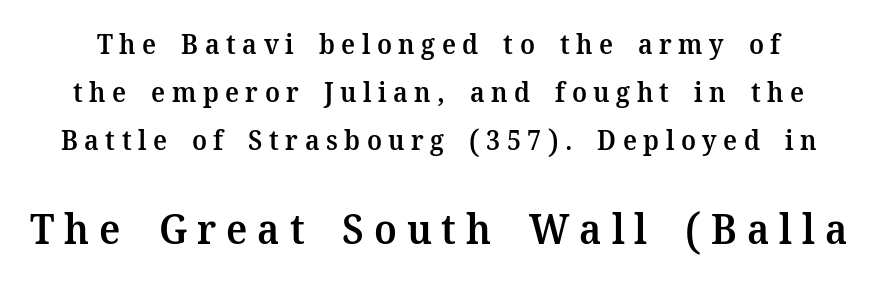
The image shows 41 px semibold serif type, upright; set line spacing 1.77x, unusually wide letter spacing (+0.24 em), not underlined; the second (bottom) block is 1.52x larger; medium stroke contrast and a medium x-height.
